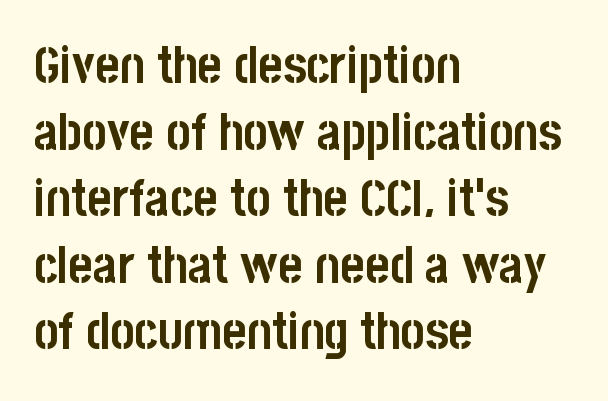
{"serif": "no", "italic": "no", "bold": "yes", "weight": "semibold", "width": "condensed", "stroke_contrast": "low", "x_height": "large", "monospaced": "no", "underline": "no", "align": "left", "line_spacing": "normal", "line_spacing_ratio": 1.28, "letter_spacing": "normal", "letter_spacing_em": 0.0, "glyph_px": 52}
